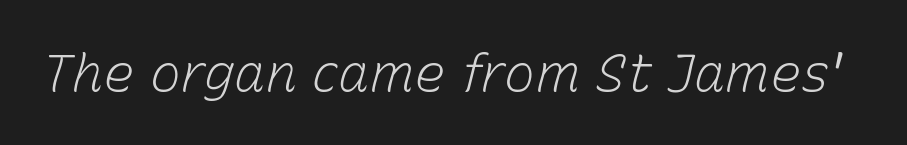
The image shows 52 px light type, italic (leaning right); set normal letter spacing, not underlined; low stroke contrast and a medium x-height.
